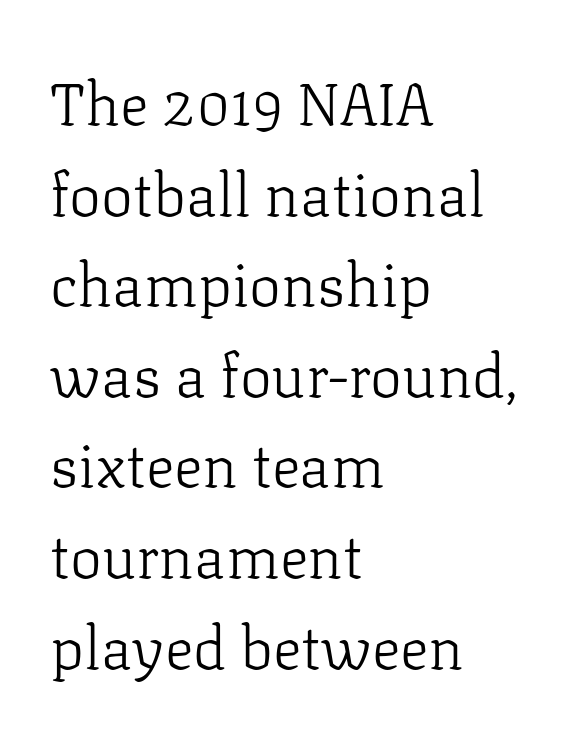
Does the copy run flush right? No — it runs flush left. The string is rendered with underlining switched off. You can tell it's not italic because the verticals are truly vertical. The designer went with a serif here, giving each stem small feet.
